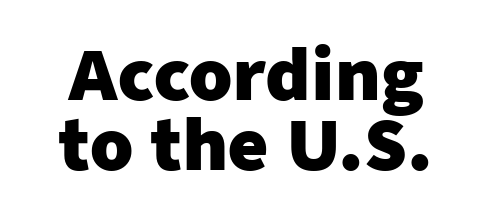
{"serif": "no", "italic": "no", "bold": "yes", "weight": "heavy", "width": "normal", "stroke_contrast": "low", "x_height": "medium", "monospaced": "no", "underline": "no", "line_spacing": "tight", "line_spacing_ratio": 1.02, "letter_spacing": "normal", "letter_spacing_em": 0.0, "glyph_px": 69}
